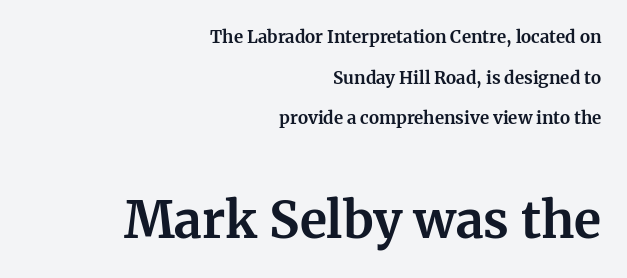
{"serif": "yes", "italic": "no", "bold": "yes", "weight": "bold", "width": "normal", "stroke_contrast": "medium", "x_height": "medium", "monospaced": "no", "underline": "no", "align": "right", "line_spacing": "loose", "line_spacing_ratio": 2.39, "letter_spacing": "normal", "letter_spacing_em": 0.0, "larger_block": "second", "size_ratio": 2.94, "glyph_px": 50}
